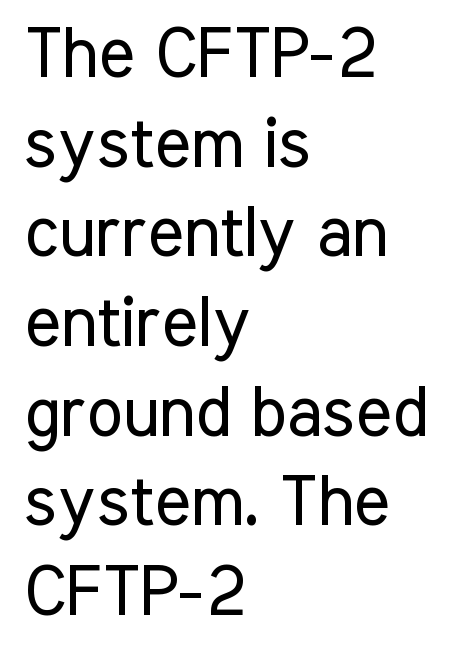
The letters advance in unequal steps, a hallmark of proportional type. The gaps between neighbouring characters are ordinary and unremarkable. Summary of vertical rhythm: regular, with standard interline spacing. The letters stand straight up with perfectly vertical stems. Unlike a traditional serif, this face leaves its strokes unadorned. Any mark beneath the type? The region is blank.
